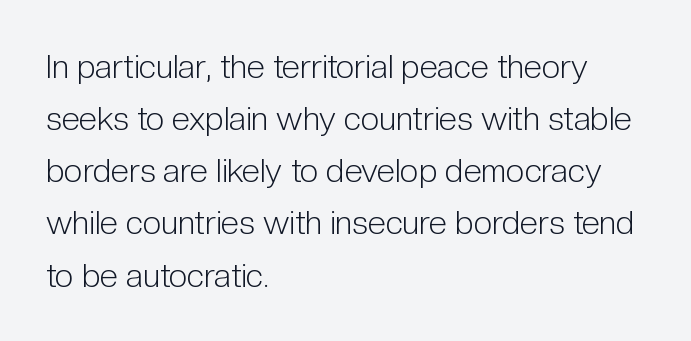
{"serif": "no", "italic": "no", "bold": "no", "weight": "light", "width": "condensed", "stroke_contrast": "low", "x_height": "medium", "monospaced": "no", "underline": "no", "align": "left", "line_spacing": "normal", "line_spacing_ratio": 1.58, "letter_spacing": "normal", "letter_spacing_em": 0.0, "glyph_px": 33}
